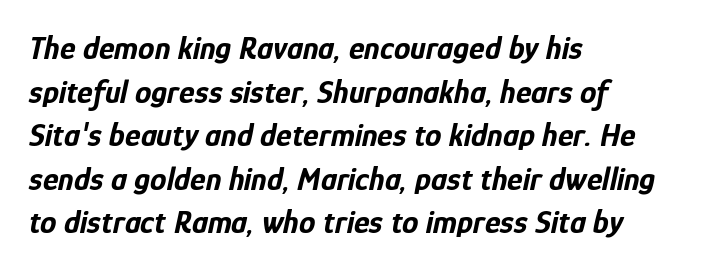
Q: Is the text bold? A: Yes.
Q: Is the text italic (slanted)? A: Yes, it leans right by about 12 degrees.
Q: Is the text underlined? A: No.
Q: How is the paragraph aligned? A: Left-aligned.
Q: Is the spacing between letters normal or unusually wide? A: Normal.
Q: Is the spacing between lines tight, normal or loose? A: Normal.
Q: Width (condensed, normal, or wide)? A: Condensed.
Q: Stroke contrast? A: Low.
Q: x-height? A: Medium.
Q: Monospaced? A: No.
